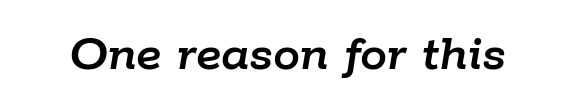
Descenders hang freely into open space. This sample uses an oblique cut, with every glyph tilted off the vertical. Looks like regular typesetting: each glyph gets only the width it needs. Observe the ordinary spacing: letters are neighbours, not strangers.
